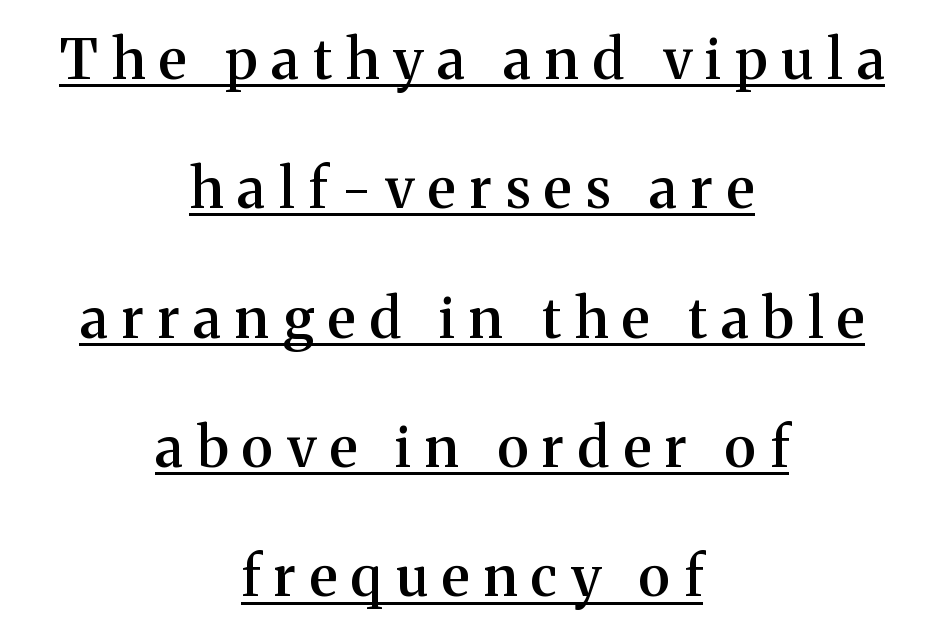
The image shows 56 px semibold serif type, upright; set centered, loose line spacing (2.31x), unusually wide letter spacing (+0.25 em), underlined; medium stroke contrast and a medium x-height.
